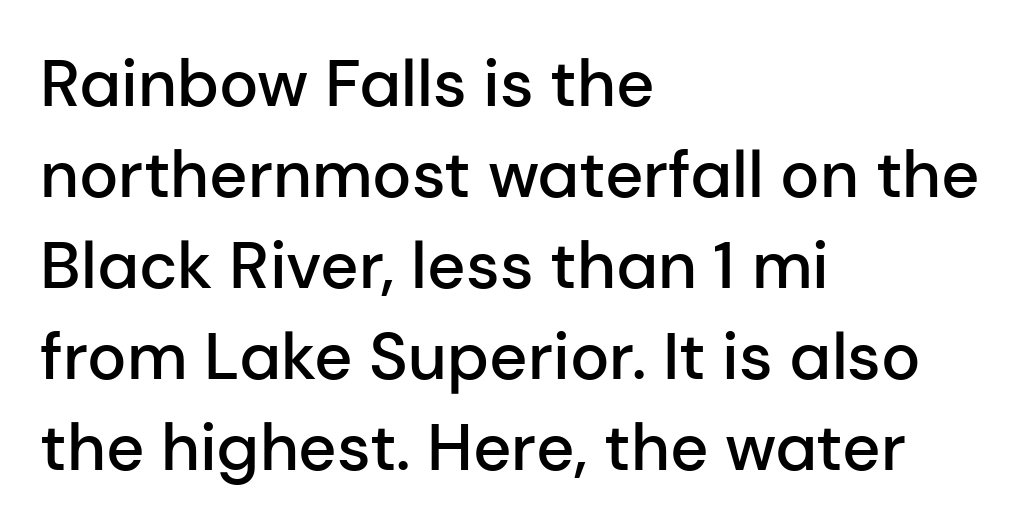
The image shows 66 px semibold sans-serif type, upright; set left-aligned, normal line spacing (1.38x), normal letter spacing, not underlined; low stroke contrast and a medium x-height.
